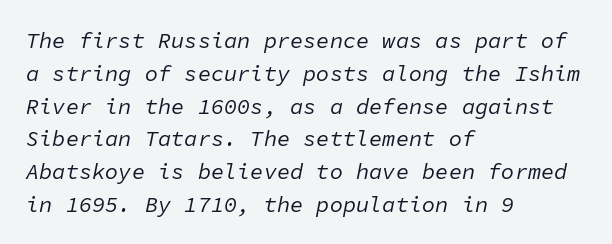
The image shows 22 px text type, italic (leaning right); set left-aligned, normal line spacing (1.49x), normal letter spacing, not underlined.
